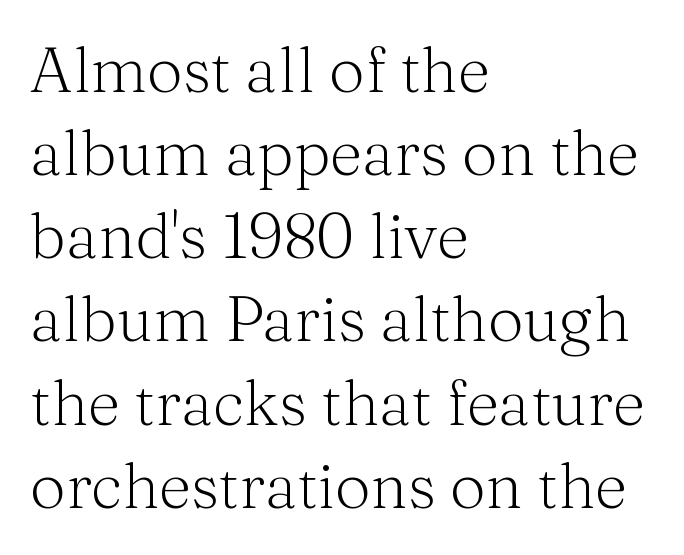
{"serif": "yes", "italic": "no", "bold": "no", "weight": "light", "width": "normal", "stroke_contrast": "medium", "x_height": "medium", "monospaced": "no", "underline": "no", "align": "left", "line_spacing": "normal", "line_spacing_ratio": 1.32, "letter_spacing": "normal", "letter_spacing_em": 0.0, "glyph_px": 63}
